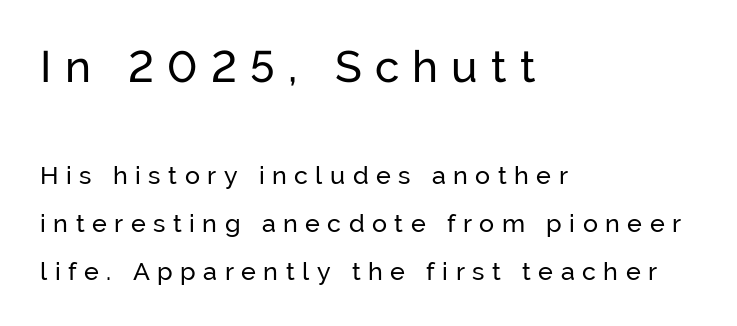
The image shows 44 px sans-serif type, upright; set left-aligned, loose line spacing (1.92x), unusually wide letter spacing (+0.3 em), not underlined; the first (top) block is 1.76x larger; low stroke contrast and a medium x-height.
